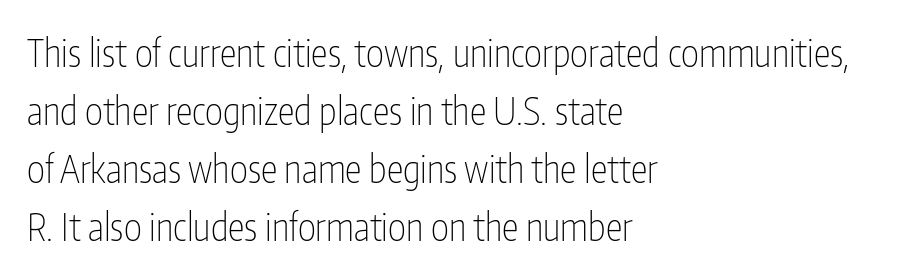
Q: Is the text bold? A: No.
Q: Is the text italic (slanted)? A: No, it is upright.
Q: Is the typeface a serif or a sans-serif typeface? A: Sans-serif.
Q: Is the text underlined? A: No.
Q: How is the paragraph aligned? A: Left-aligned.
Q: Is the spacing between letters normal or unusually wide? A: Normal.
Q: Is the spacing between lines tight, normal or loose? A: Normal.
Q: Width (condensed, normal, or wide)? A: Condensed.
Q: Stroke contrast? A: Low.
Q: x-height? A: Medium.
Q: Monospaced? A: No.
